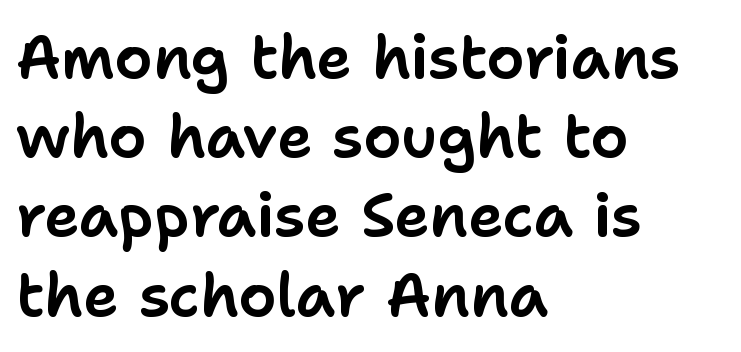
The image shows 60 px sans-serif type, upright; set left-aligned, normal line spacing (1.32x), normal letter spacing, not underlined; low stroke contrast and a medium x-height.
